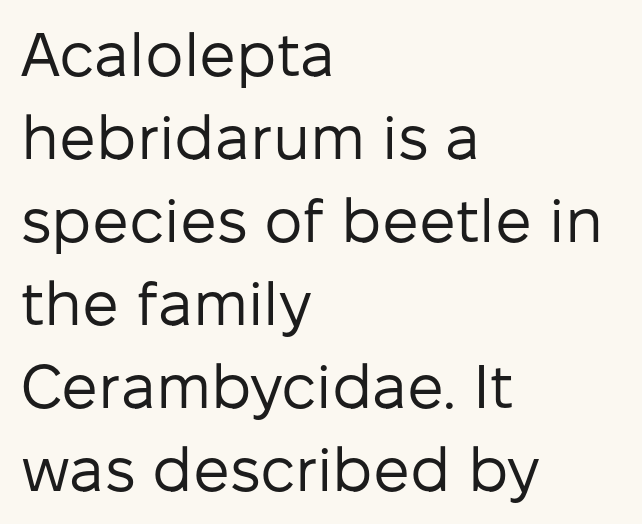
Q: Is the text bold? A: No.
Q: Is the text italic (slanted)? A: No, it is upright.
Q: Is the typeface a serif or a sans-serif typeface? A: Sans-serif.
Q: Is the text underlined? A: No.
Q: How is the paragraph aligned? A: Left-aligned.
Q: Is the spacing between letters normal or unusually wide? A: Normal.
Q: Is the spacing between lines tight, normal or loose? A: Normal.
Q: Width (condensed, normal, or wide)? A: Normal.
Q: Stroke contrast? A: Low.
Q: x-height? A: Medium.
Q: Monospaced? A: No.
